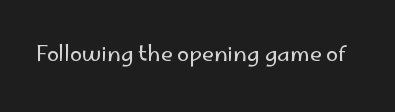
The space directly below the letters is spotless. Quick note: not italic, upright. The line texture is even and compact thanks to regular tracking. These glyphs show unthickened strokes, regular width or finer.
